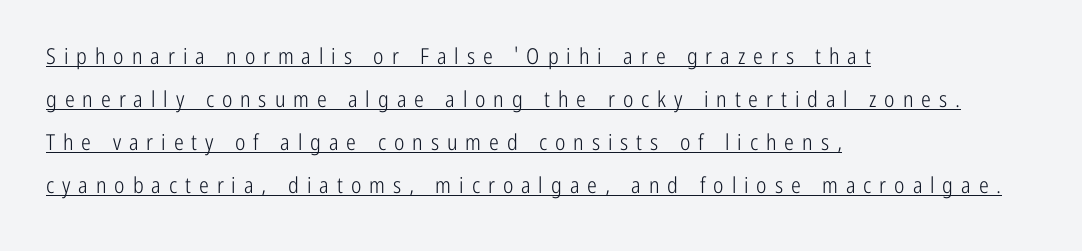
The image shows 22 px text type, upright; set left-aligned, loose line spacing (1.95x), unusually wide letter spacing (+0.36 em), underlined.
